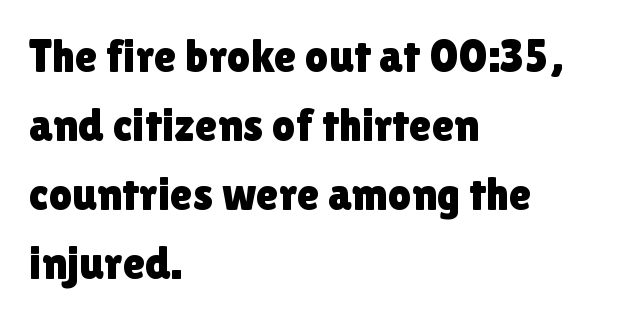
{"serif": "no", "italic": "no", "width": "normal", "stroke_contrast": "low", "x_height": "medium", "monospaced": "no", "underline": "no", "align": "left", "line_spacing": "normal", "line_spacing_ratio": 1.5, "letter_spacing": "normal", "letter_spacing_em": 0.0, "glyph_px": 46}
